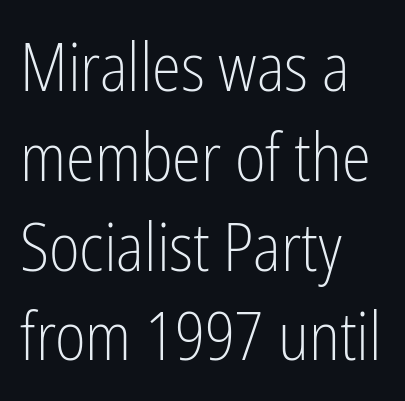
Q: Is the text bold? A: No.
Q: Is the text italic (slanted)? A: No, it is upright.
Q: Is the typeface a serif or a sans-serif typeface? A: Sans-serif.
Q: Is the text underlined? A: No.
Q: How is the paragraph aligned? A: Left-aligned.
Q: Is the spacing between letters normal or unusually wide? A: Normal.
Q: Is the spacing between lines tight, normal or loose? A: Normal.
Q: Width (condensed, normal, or wide)? A: Condensed.
Q: Stroke contrast? A: Low.
Q: x-height? A: Medium.
Q: Monospaced? A: No.
